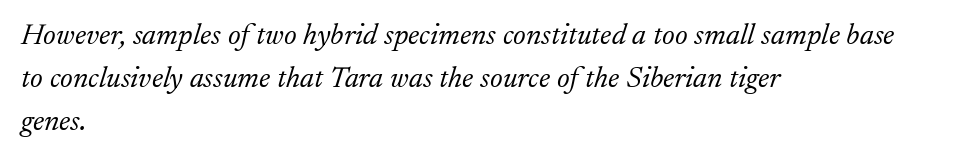
The image shows 30 px light serif type, italic (leaning right); set left-aligned, normal line spacing (1.44x), normal letter spacing, not underlined; low stroke contrast and a small x-height.
